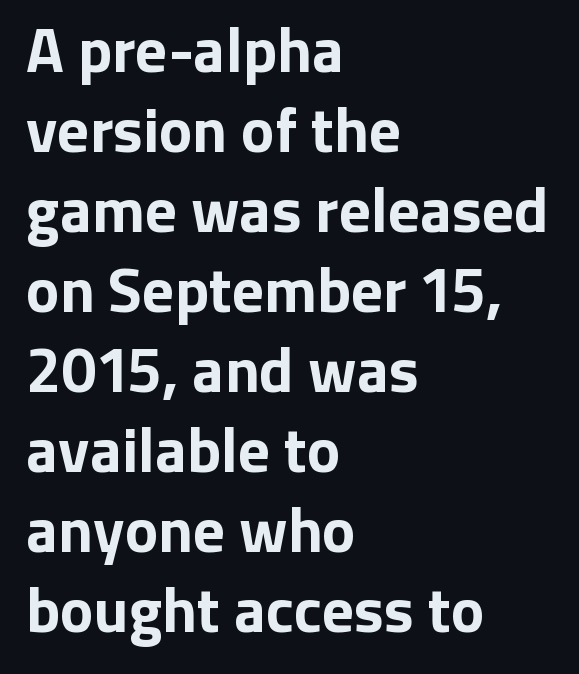
{"serif": "no", "italic": "no", "bold": "yes", "weight": "bold", "width": "normal", "stroke_contrast": "low", "x_height": "medium", "monospaced": "no", "underline": "no", "align": "left", "line_spacing": "normal", "line_spacing_ratio": 1.27, "letter_spacing": "normal", "letter_spacing_em": 0.0, "glyph_px": 63}
